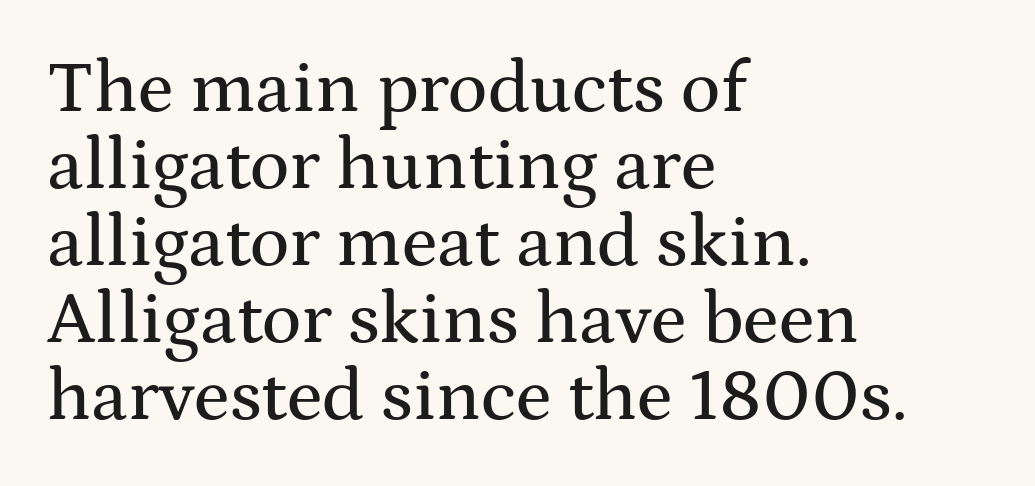
{"serif": "yes", "italic": "no", "width": "wide", "stroke_contrast": "medium", "x_height": "medium", "monospaced": "no", "underline": "no", "align": "left", "line_spacing": "tight", "line_spacing_ratio": 1.04, "letter_spacing": "normal", "letter_spacing_em": 0.0, "glyph_px": 74}
